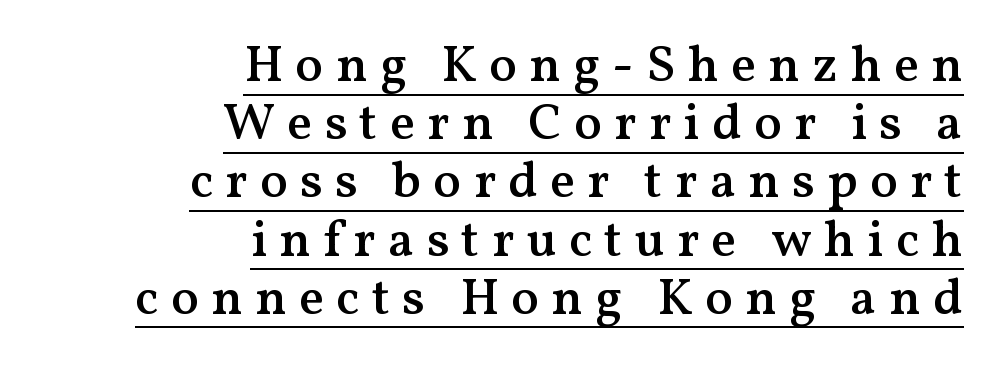
The image shows 52 px semibold serif type, upright; set right-aligned, tight line spacing (1.12x), unusually wide letter spacing (+0.23 em), underlined; medium stroke contrast and a medium x-height.
